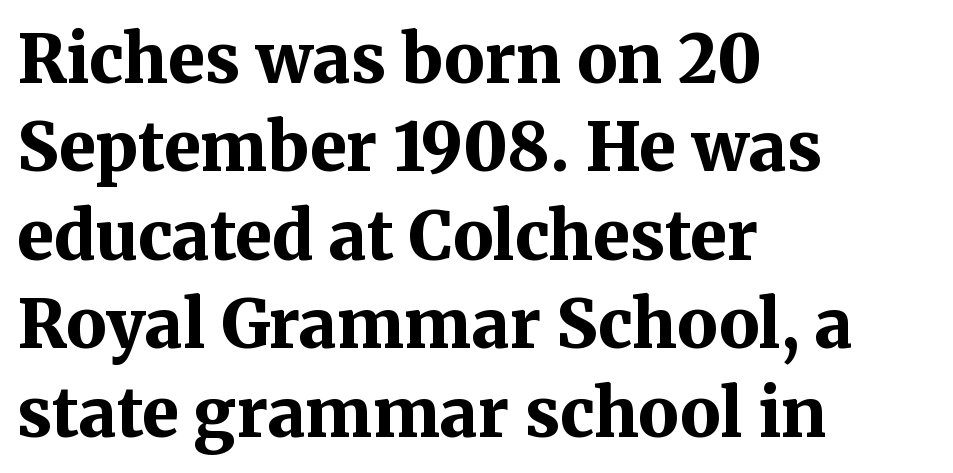
{"serif": "yes", "italic": "no", "bold": "yes", "weight": "bold", "width": "normal", "stroke_contrast": "medium", "x_height": "medium", "monospaced": "no", "underline": "no", "align": "left", "line_spacing": "normal", "line_spacing_ratio": 1.32, "letter_spacing": "normal", "letter_spacing_em": 0.0, "glyph_px": 67}
